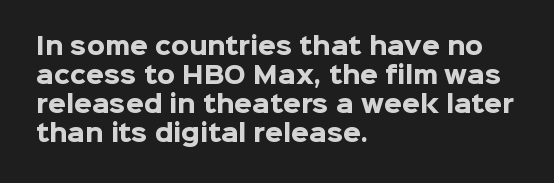
The typography opts for an upright posture over an oblique one. What weight is shown? A full bold with thick strokes. How would I describe the line gaps? Plain and ordinary. Each line starts at the same left margin while the right side varies.
